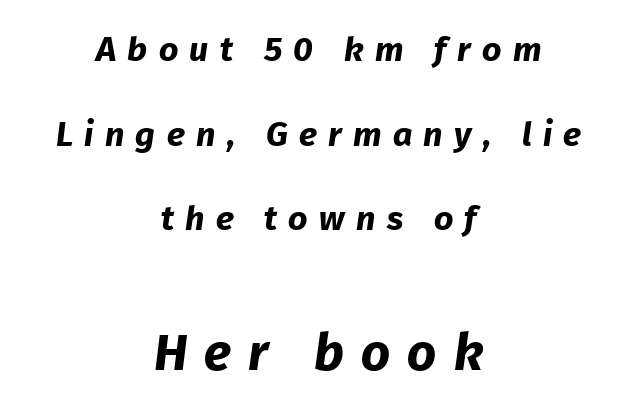
Q: Is the text bold? A: Yes.
Q: Is the typeface a serif or a sans-serif typeface? A: Sans-serif.
Q: Is the text underlined? A: No.
Q: How is the paragraph aligned? A: Centered.
Q: Is the spacing between letters normal or unusually wide? A: Unusually wide.
Q: Is the spacing between lines tight, normal or loose? A: Loose.
Q: Which block of text is set in a larger size, the first (top) or the second (bottom)? A: The second (bottom) one.
Q: Width (condensed, normal, or wide)? A: Normal.
Q: Stroke contrast? A: Low.
Q: x-height? A: Medium.
Q: Monospaced? A: No.
